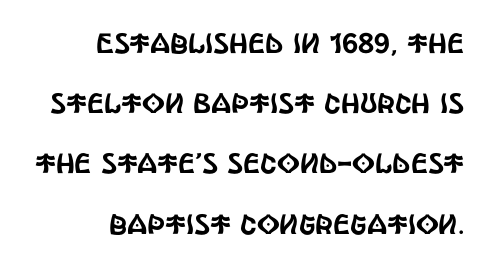
The image shows 28 px condensed sans-serif type, upright; set right-aligned, loose line spacing (2.15x), normal letter spacing, not underlined; a large x-height.
